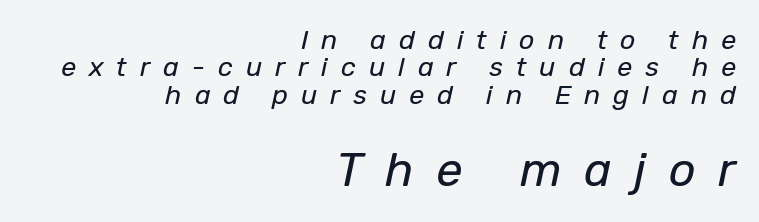
Q: Is the text bold? A: No.
Q: Is the text italic (slanted)? A: Yes, it leans right by about 12 degrees.
Q: Is the text underlined? A: No.
Q: How is the paragraph aligned? A: Right-aligned.
Q: Is the spacing between letters normal or unusually wide? A: Unusually wide.
Q: Is the spacing between lines tight, normal or loose? A: Tight.
Q: Which block of text is set in a larger size, the first (top) or the second (bottom)? A: The second (bottom) one.
Q: Width (condensed, normal, or wide)? A: Normal.
Q: Stroke contrast? A: Low.
Q: x-height? A: Medium.
Q: Monospaced? A: No.
